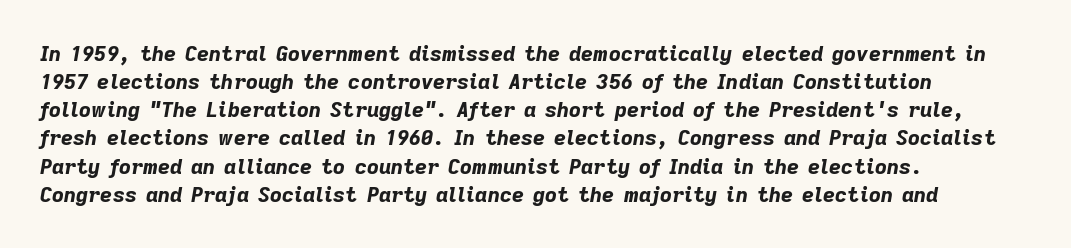
Q: Is the text bold? A: Yes.
Q: Is the text italic (slanted)? A: Yes, it leans right by about 9 degrees.
Q: Is the text underlined? A: No.
Q: How is the paragraph aligned? A: Left-aligned.
Q: Is the spacing between letters normal or unusually wide? A: Normal.
Q: Is the spacing between lines tight, normal or loose? A: Normal.
